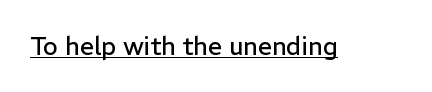
The image shows 25 px text type, upright; set normal letter spacing, underlined.
